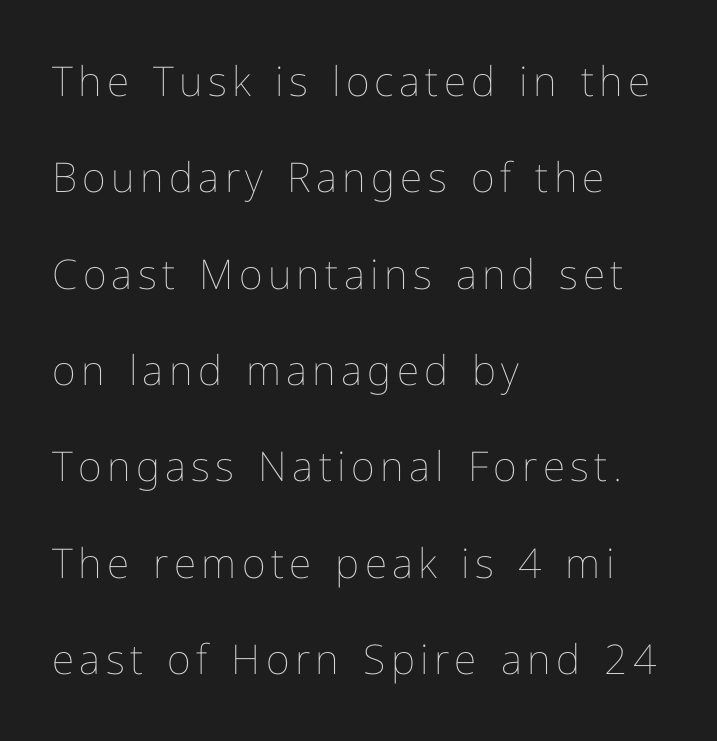
{"italic": "no", "bold": "no", "weight": "thin", "width": "normal", "stroke_contrast": "low", "x_height": "medium", "monospaced": "no", "underline": "no", "align": "left", "line_spacing": "loose", "line_spacing_ratio": 2.35, "glyph_px": 41}
